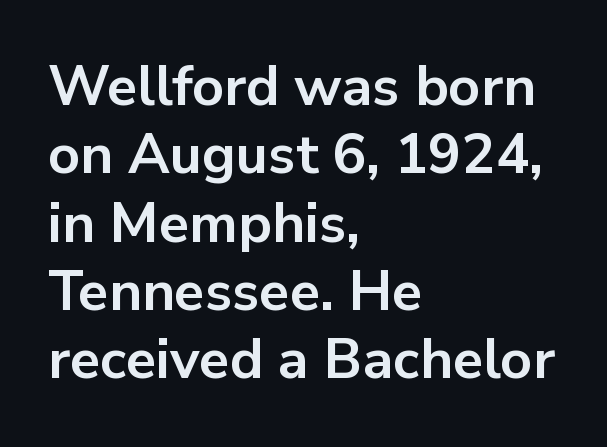
Q: Is the text bold? A: Yes.
Q: Is the text italic (slanted)? A: No, it is upright.
Q: Is the typeface a serif or a sans-serif typeface? A: Sans-serif.
Q: Is the text underlined? A: No.
Q: How is the paragraph aligned? A: Left-aligned.
Q: Is the spacing between letters normal or unusually wide? A: Normal.
Q: Width (condensed, normal, or wide)? A: Normal.
Q: Stroke contrast? A: Low.
Q: x-height? A: Medium.
Q: Monospaced? A: No.
